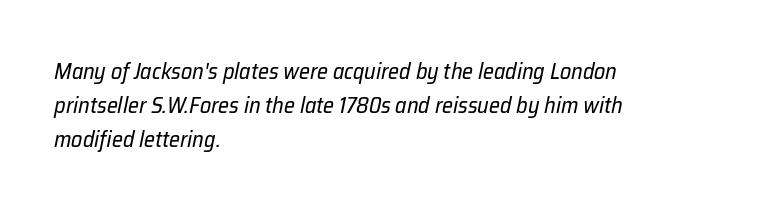
Tall strokes in this sample are angled rather than plumb. Typeset ragged right — the left edge is the straight one. Words appear dense and cohesive because spacing is normal. The font sits on the lighter half of the weight spectrum, regular included. The words here are not underlined.
